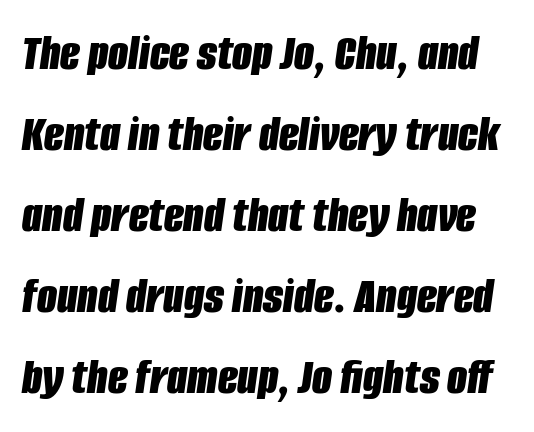
Q: Is the text bold? A: Yes.
Q: Is the text italic (slanted)? A: Yes, it leans right by about 8 degrees.
Q: Is the text underlined? A: No.
Q: Is the spacing between letters normal or unusually wide? A: Normal.
Q: Is the spacing between lines tight, normal or loose? A: Normal.
Q: Width (condensed, normal, or wide)? A: Condensed.
Q: Stroke contrast? A: Low.
Q: x-height? A: Large.
Q: Monospaced? A: No.
